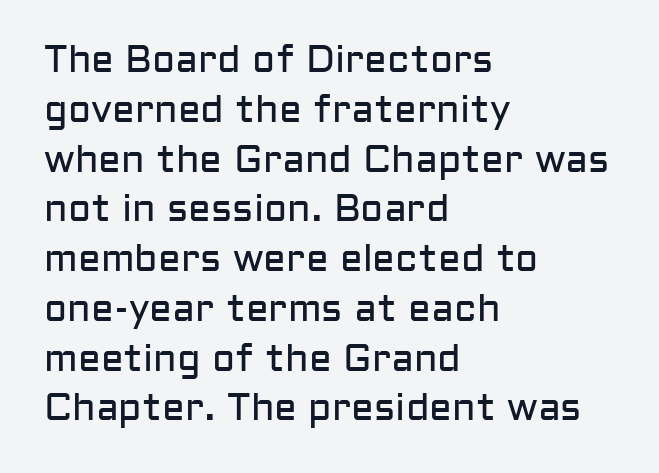
The image shows 38 px regular-weight sans-serif type, upright; set left-aligned, normal line spacing (1.31x), normal letter spacing, not underlined; low stroke contrast and a medium x-height.
